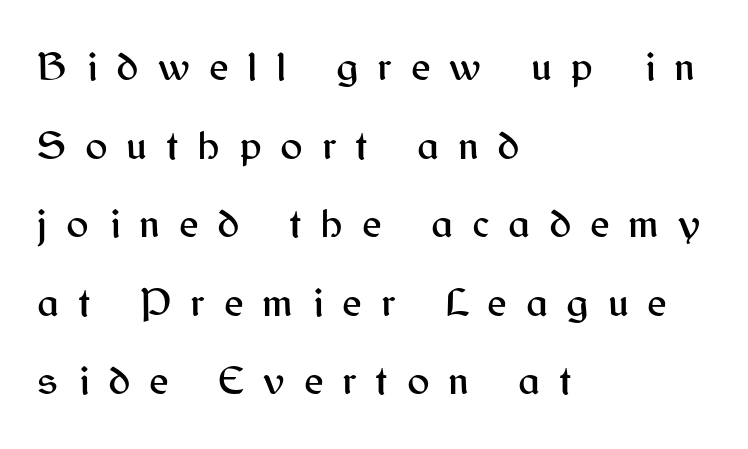
The image shows 42 px sans-serif type, upright; set left-aligned, line spacing 1.87x, unusually wide letter spacing (+0.45 em), not underlined; medium stroke contrast and a medium x-height.
